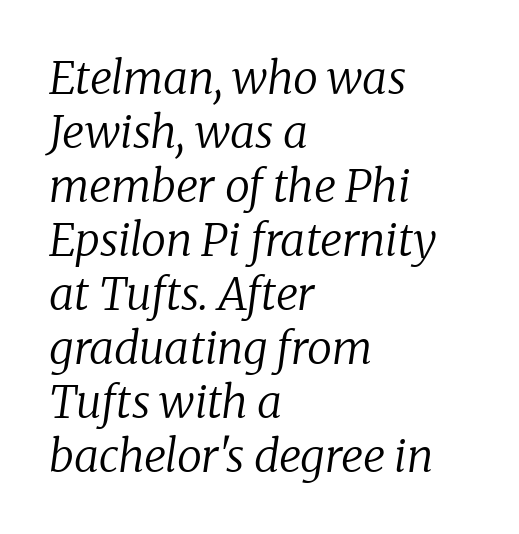
Lines of text with bare space underneath. Proportional: the letters do not fall into vertical columns. Looking at the ascenders, they clearly lean. The type is set solid horizontally, with unmodified tracking.
